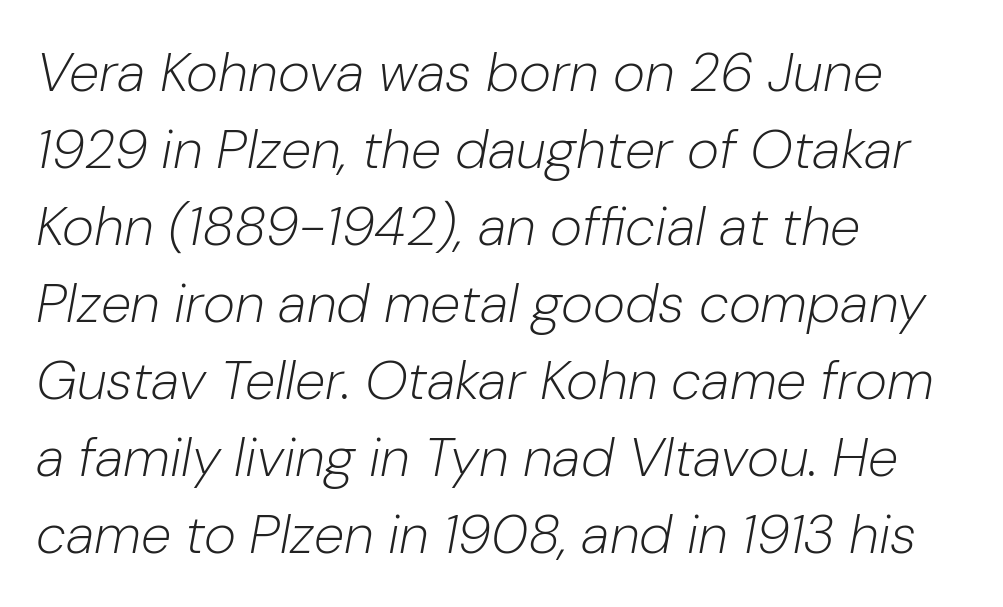
The image shows 55 px light type, italic (leaning right); set left-aligned, normal line spacing (1.4x), normal letter spacing, not underlined; low stroke contrast and a medium x-height.
